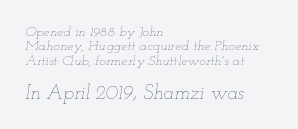
The passage shown leans; its letterforms are oblique. Has an underline been added? It has not. No extra ink here — the face is not bold. Baseline-to-baseline distance is barely more than the letter height. The rendering keeps characters at their native spacing. Caption: multi-line text, flush left, ragged right.
